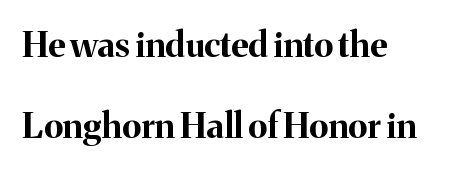
{"serif": "yes", "italic": "no", "bold": "yes", "weight": "bold", "width": "normal", "stroke_contrast": "medium", "x_height": "medium", "monospaced": "no", "underline": "no", "align": "left", "line_spacing": "loose", "line_spacing_ratio": 2.32, "letter_spacing": "normal", "letter_spacing_em": 0.0, "glyph_px": 35}
